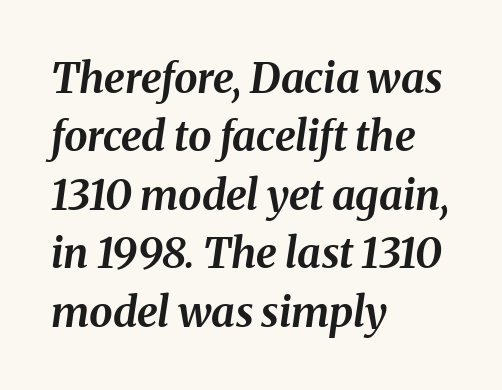
Heavy, bold letterforms. There's an unmistakable incline to the writing here. The lines are quadded left. Each word holds together tightly as a unit, with standard inter-letter gaps. Lines of text with bare space underneath.
